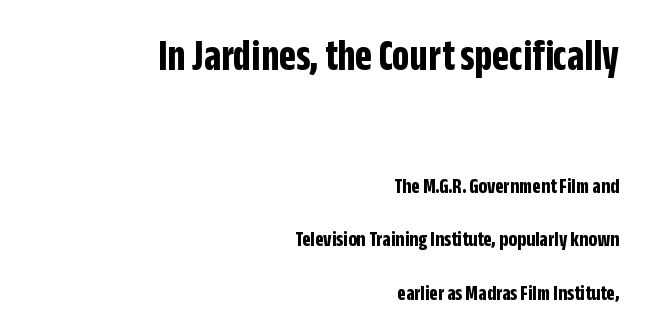
The type family on display is of the sans-serif kind. Horizontal alignment here is rightward, an uncommon choice for prose. Stroke thickness is high; the sample reads as a true bold. The letters stand straight up with perfectly vertical stems. Descender tails drop into unmarked territory. The vertical gap from one line to the next is large.
